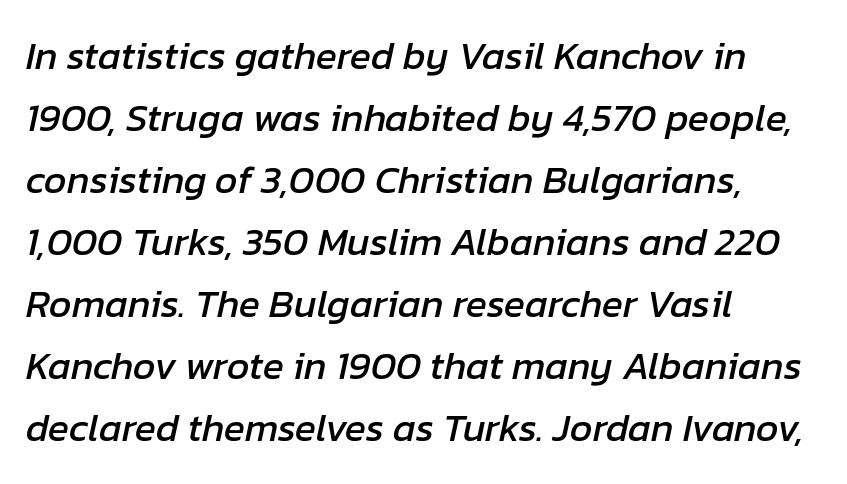
The image shows 39 px text type, italic (leaning right); set left-aligned, normal line spacing (1.59x), normal letter spacing, not underlined; low stroke contrast and a medium x-height.
